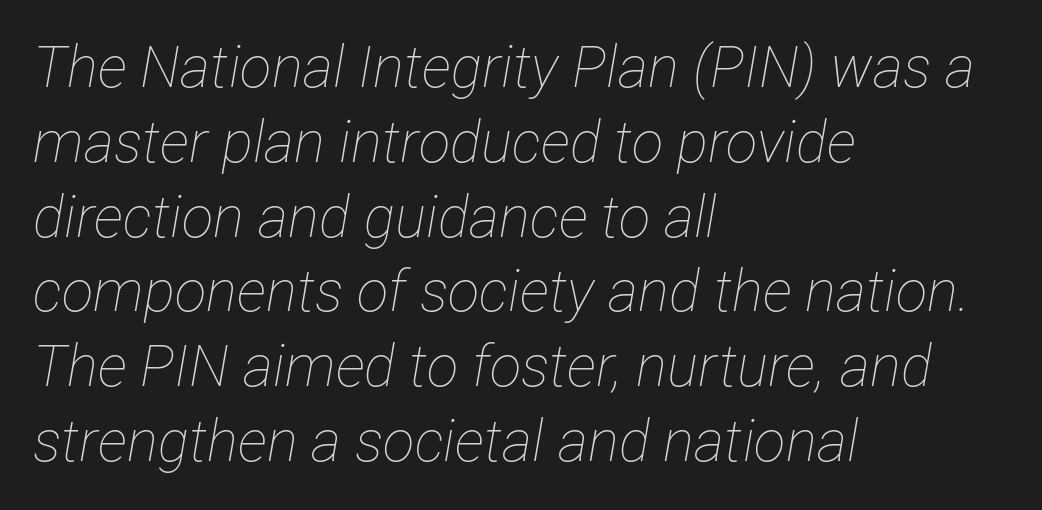
Q: Is the text bold? A: No.
Q: Is the text italic (slanted)? A: Yes, it leans right by about 12 degrees.
Q: Is the text underlined? A: No.
Q: How is the paragraph aligned? A: Left-aligned.
Q: Is the spacing between letters normal or unusually wide? A: Normal.
Q: Is the spacing between lines tight, normal or loose? A: Normal.
Q: Width (condensed, normal, or wide)? A: Condensed.
Q: Stroke contrast? A: Low.
Q: x-height? A: Medium.
Q: Monospaced? A: No.
